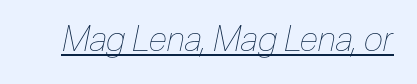
Spacing verdict: proportional, widths tailored to each character. Nothing heavy about these letters — not bold at all. Check the space under the baseline: a stroke is drawn there. There is no visible air inserted between adjacent glyphs. Posture: slanted.
